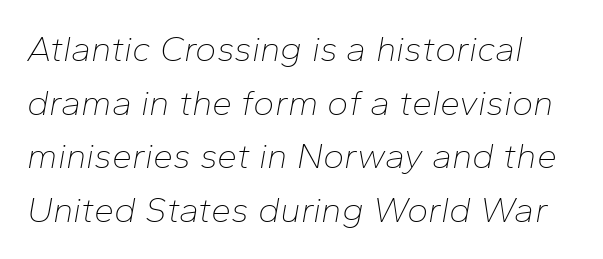
In terms of leading, this rendering sits right in the middle. Rendered with sloped, italic letterforms. Just letters on the line, the space beneath them empty. Nothing heavy about these letters — not bold at all. Nothing unusual about the tracking: characters are spaced as the font intends. Varying glyph widths throughout — classic text-font behaviour.
